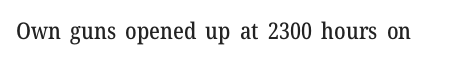
Q: Is the text italic (slanted)? A: No, it is upright.
Q: Is the text underlined? A: No.
Q: Is the spacing between letters normal or unusually wide? A: Normal.
